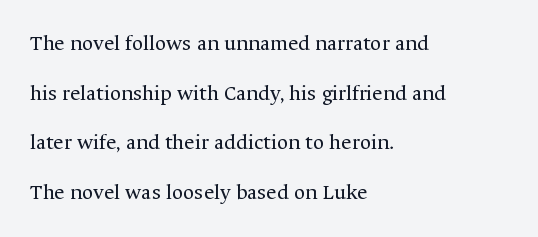
{"italic": "no", "bold": "no", "underline": "no", "align": "left", "line_spacing": "loose", "line_spacing_ratio": 2.26, "letter_spacing": "normal", "letter_spacing_em": 0.0, "glyph_px": 22}
